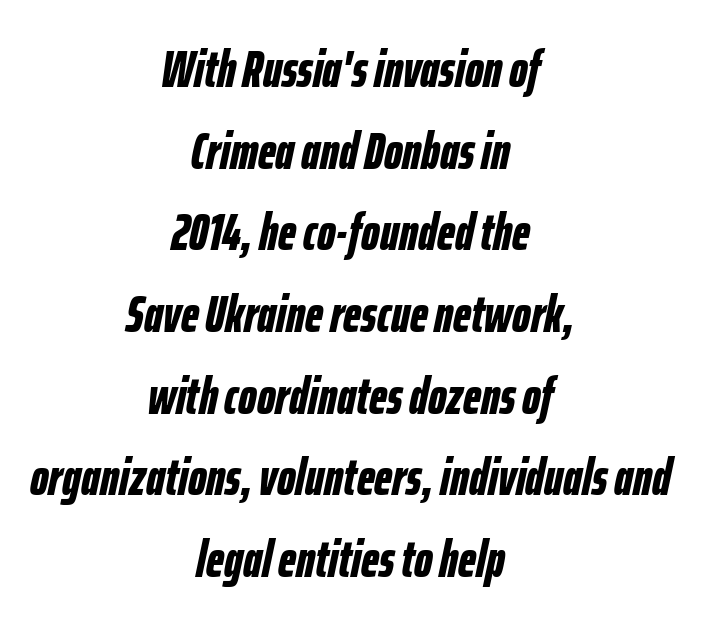
Q: Is the text bold? A: Yes.
Q: Is the text italic (slanted)? A: Yes, it leans right by about 12 degrees.
Q: Is the text underlined? A: No.
Q: How is the paragraph aligned? A: Centered.
Q: Is the spacing between letters normal or unusually wide? A: Normal.
Q: Is the spacing between lines tight, normal or loose? A: Normal.
Q: Width (condensed, normal, or wide)? A: Condensed.
Q: Stroke contrast? A: Low.
Q: x-height? A: Medium.
Q: Monospaced? A: No.
